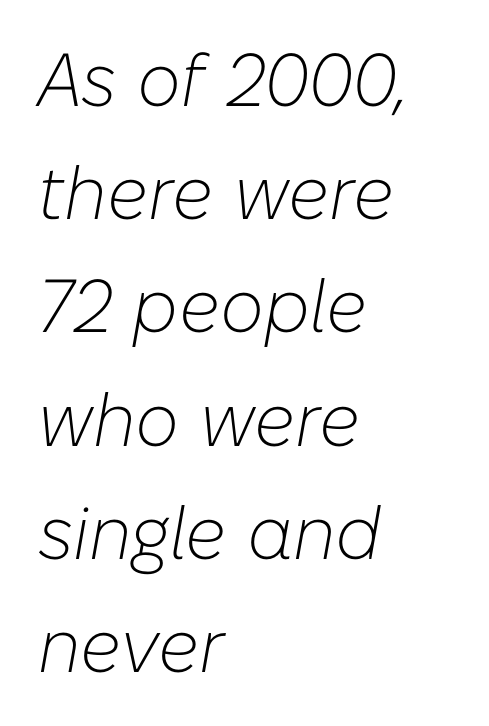
Successive baselines arrive at the customary interval. Reading down the block, your eye returns to a fixed left position each line. The glyphs look as if they've been sheared to an angle. Just letters on the line, the space beneath them empty. A light-to-regular cut is what we see here.
